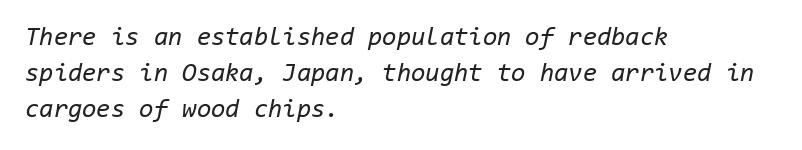
{"italic": "yes", "lean": "right", "slant_degrees": 11, "bold": "no", "underline": "no", "align": "left", "line_spacing": "normal", "line_spacing_ratio": 1.39, "letter_spacing": "normal", "letter_spacing_em": 0.0, "glyph_px": 26}
